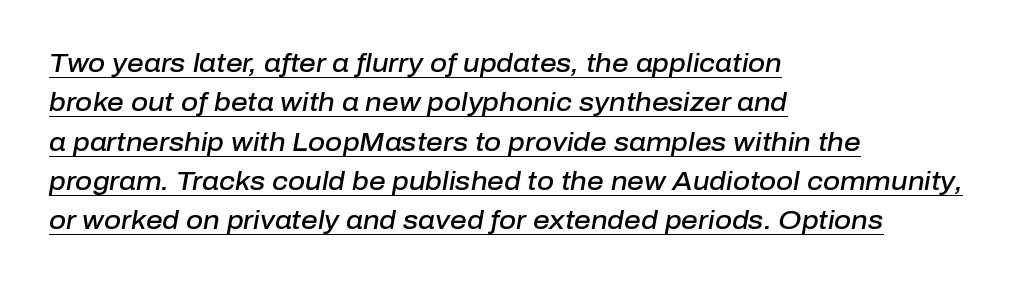
In CSS terms this would be text-align: left. Would a proofreader flag this as italicized? Yes. Tracking here is standard; glyphs follow each other at the usual distance. A continuous stroke trails under the words, as in a hyperlink.
